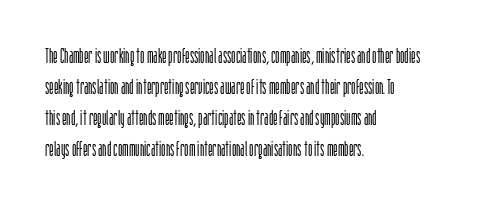
{"italic": "no", "bold": "no", "underline": "no", "align": "left", "line_spacing": "normal", "line_spacing_ratio": 1.47, "letter_spacing": "normal", "letter_spacing_em": 0.0, "glyph_px": 21}
